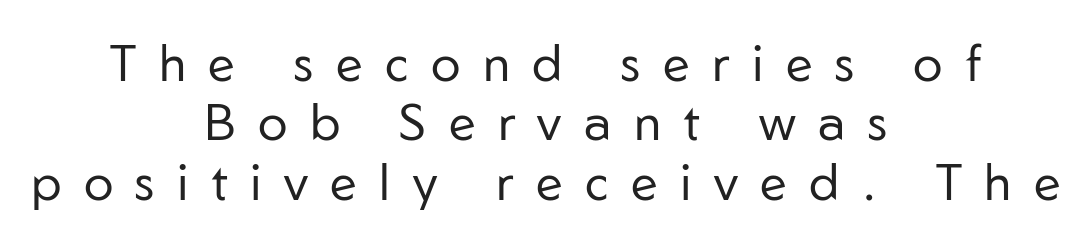
No heavy texture on the line: the type isn't bold. The space directly below the letters is spotless. The type is letterspaced generously, with wide tracking. These lines are composed in type without serifs. The face used here is proportionally spaced, like ordinary book or web type.
